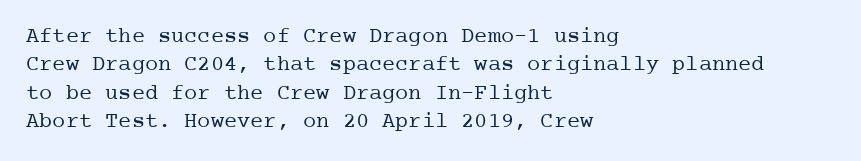
The image shows 22 px text type, upright; set left-aligned, normal line spacing (1.29x), normal letter spacing, not underlined.
